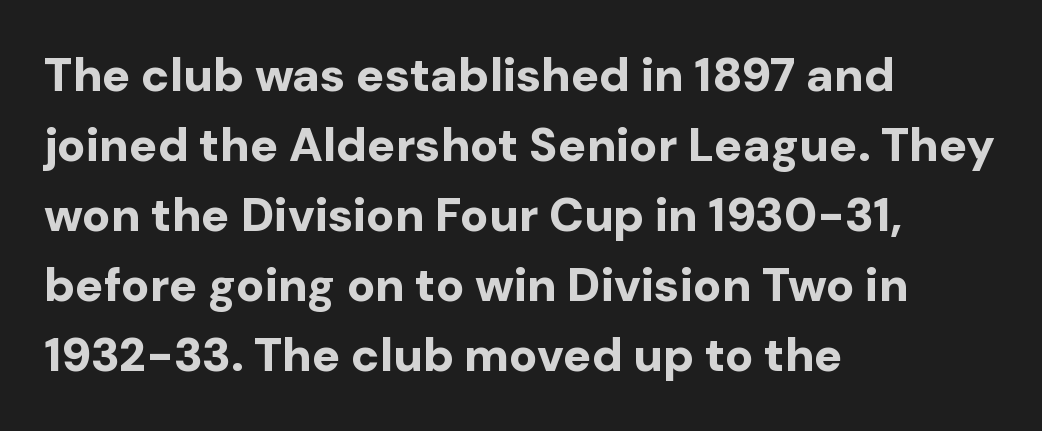
Every row of glyphs begins at an identical x-position on the left. Does the lettering tilt? It doesn't — this is upright. Heft: maximum for text — a bold. Descenders are the only things crossing below the line. Check where the strokes stop: nothing finishes them off — pure sans. Short note: letters normally spaced.
